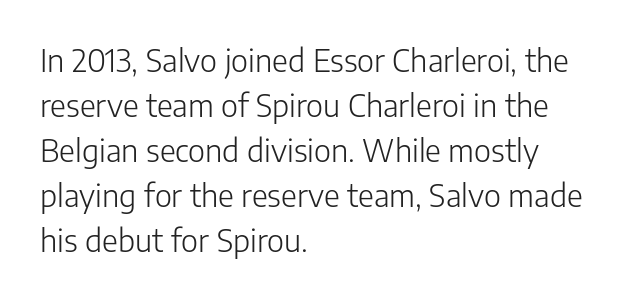
The image shows 31 px light sans-serif type, upright; set left-aligned, normal line spacing (1.45x), normal letter spacing, not underlined; low stroke contrast and a medium x-height.
